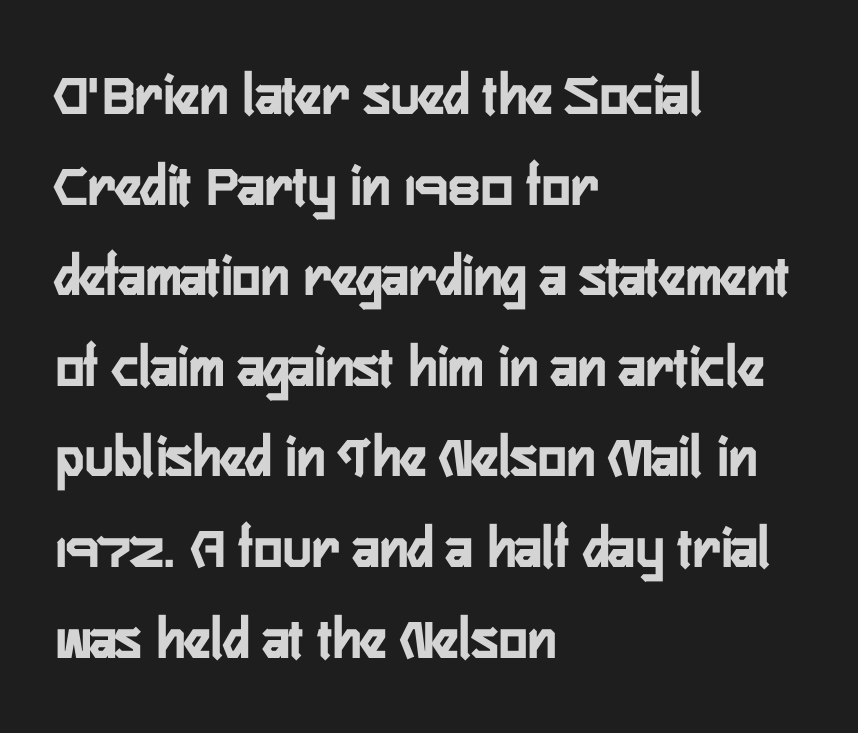
Q: Is the text italic (slanted)? A: No, it is upright.
Q: Is the typeface a serif or a sans-serif typeface? A: Sans-serif.
Q: Is the text underlined? A: No.
Q: How is the paragraph aligned? A: Left-aligned.
Q: Is the spacing between letters normal or unusually wide? A: Normal.
Q: Is the spacing between lines tight, normal or loose? A: Normal.
Q: Width (condensed, normal, or wide)? A: Condensed.
Q: Stroke contrast? A: Low.
Q: x-height? A: Medium.
Q: Monospaced? A: No.
